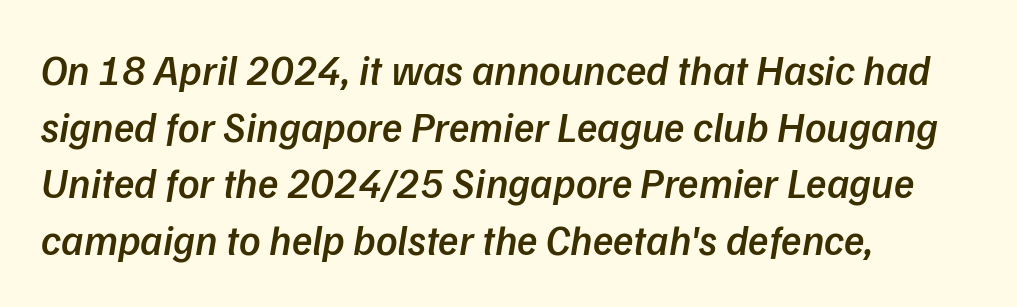
What stands out about the letter spacing? Nothing — it is the standard amount. Letters rest on an invisible, unmarked baseline. The face used here is proportionally spaced, like ordinary book or web type. The block of text has a typical density, with ordinary space between rows.
